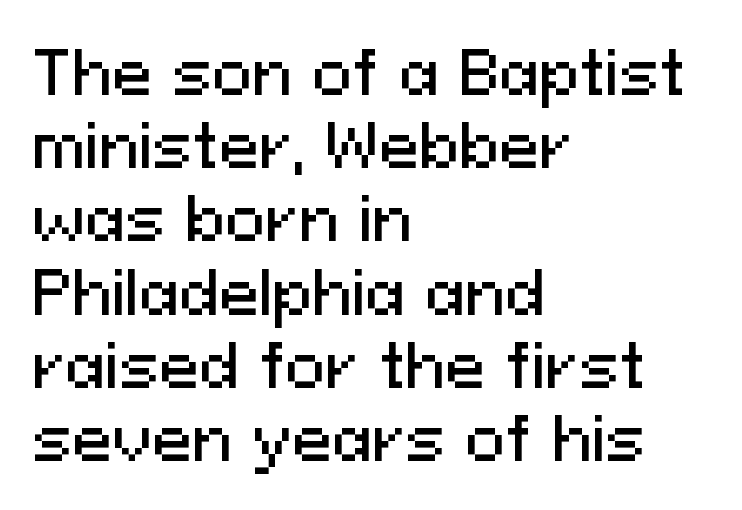
{"serif": "no", "italic": "no", "width": "normal", "stroke_contrast": "medium", "x_height": "medium", "monospaced": "no", "underline": "no", "align": "left", "line_spacing_ratio": 1.22, "letter_spacing": "normal", "letter_spacing_em": 0.0, "glyph_px": 60}
